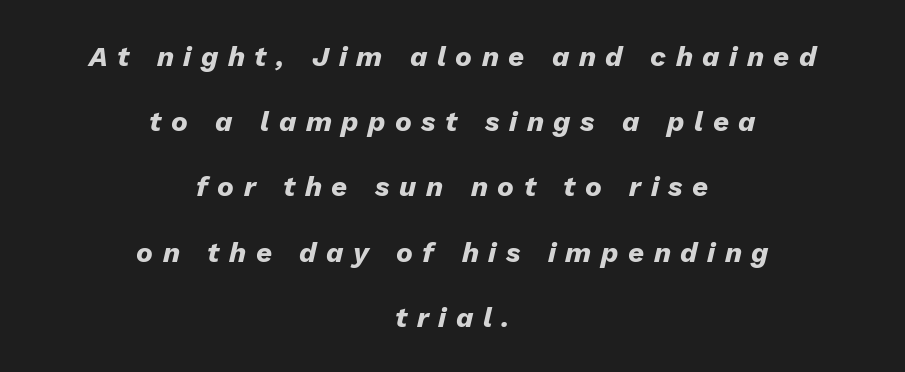
Q: Is the text bold? A: Yes.
Q: Is the text italic (slanted)? A: Yes, it leans right by about 13 degrees.
Q: Is the text underlined? A: No.
Q: How is the paragraph aligned? A: Centered.
Q: Is the spacing between letters normal or unusually wide? A: Unusually wide.
Q: Is the spacing between lines tight, normal or loose? A: Loose.
Q: Width (condensed, normal, or wide)? A: Normal.
Q: Stroke contrast? A: Low.
Q: x-height? A: Medium.
Q: Monospaced? A: No.
